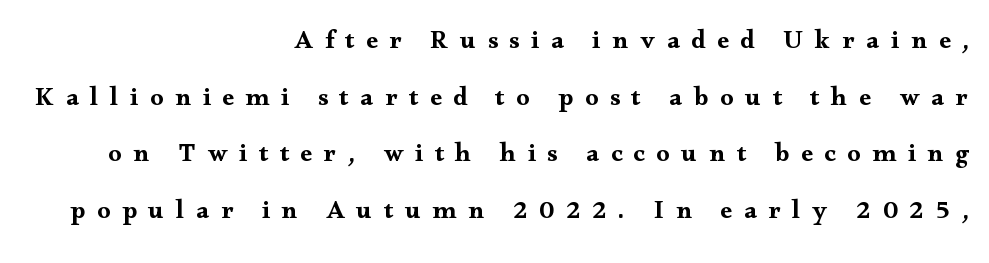
What's the leading like? Stretched, with rows far apart. Look at the tracking — it's clearly loosened, letters drifting apart. Upright lettering throughout. Layout note: lines flush right.
